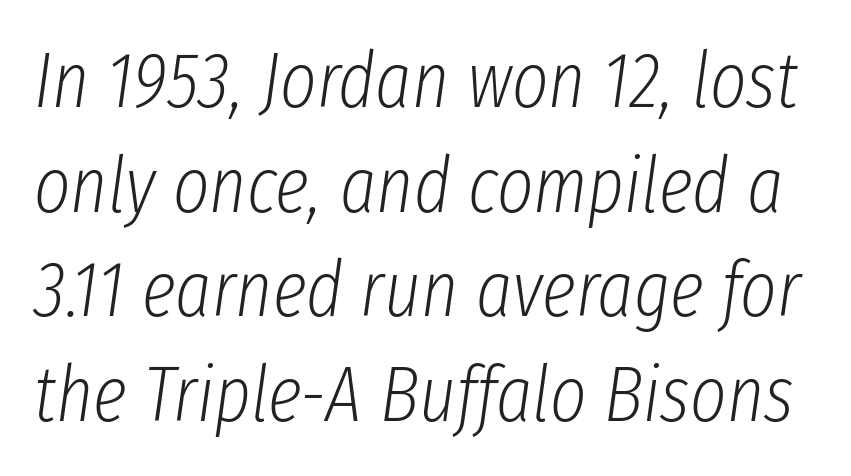
Q: Is the text bold? A: No.
Q: Is the text italic (slanted)? A: Yes, it leans right by about 8 degrees.
Q: Is the text underlined? A: No.
Q: Is the spacing between letters normal or unusually wide? A: Normal.
Q: Is the spacing between lines tight, normal or loose? A: Normal.
Q: Width (condensed, normal, or wide)? A: Condensed.
Q: Stroke contrast? A: Low.
Q: x-height? A: Medium.
Q: Monospaced? A: No.
